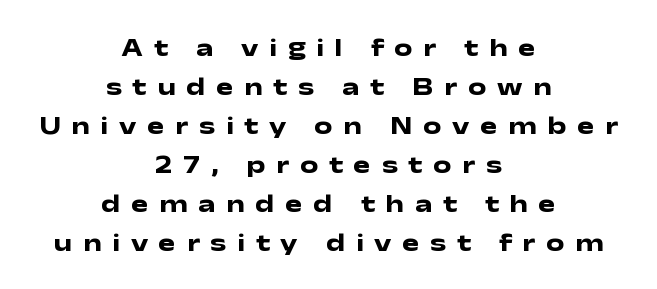
Q: Is the text bold? A: Yes.
Q: Is the text italic (slanted)? A: No, it is upright.
Q: Is the text underlined? A: No.
Q: How is the paragraph aligned? A: Centered.
Q: Is the spacing between letters normal or unusually wide? A: Unusually wide.
Q: Is the spacing between lines tight, normal or loose? A: Normal.
